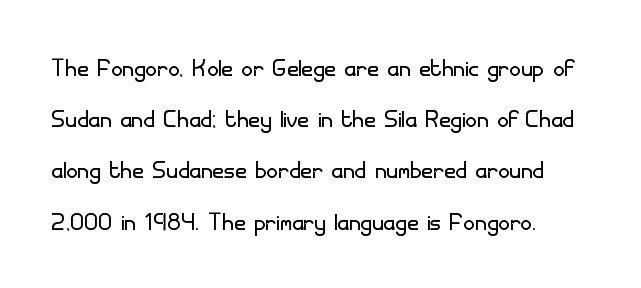
The image shows 32 px light sans-serif type, upright; set normal line spacing (1.6x), normal letter spacing, not underlined; low stroke contrast and a small x-height.
